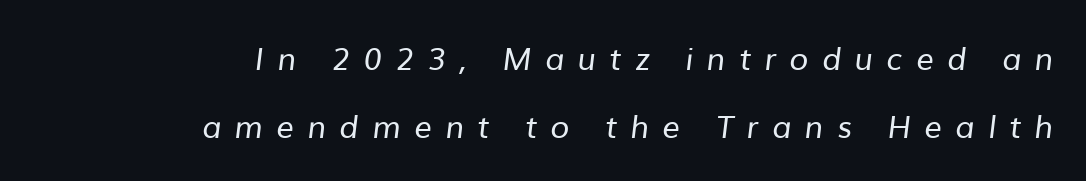
Q: Is the text bold? A: No.
Q: Is the typeface a serif or a sans-serif typeface? A: Sans-serif.
Q: Is the text underlined? A: No.
Q: How is the paragraph aligned? A: Right-aligned.
Q: Is the spacing between letters normal or unusually wide? A: Unusually wide.
Q: Is the spacing between lines tight, normal or loose? A: Loose.
Q: Width (condensed, normal, or wide)? A: Normal.
Q: Stroke contrast? A: Low.
Q: x-height? A: Medium.
Q: Monospaced? A: No.
